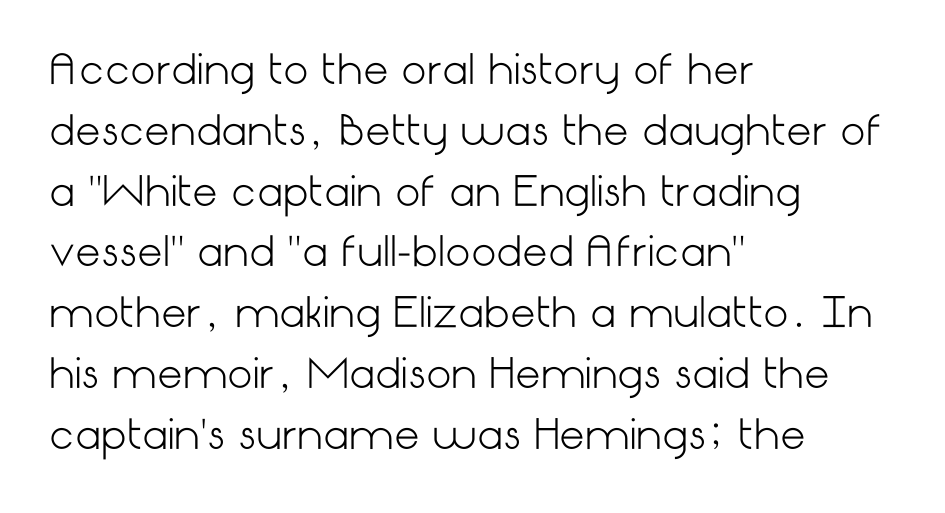
Q: Is the text bold? A: No.
Q: Is the text italic (slanted)? A: No, it is upright.
Q: Is the typeface a serif or a sans-serif typeface? A: Sans-serif.
Q: Is the text underlined? A: No.
Q: How is the paragraph aligned? A: Left-aligned.
Q: Is the spacing between letters normal or unusually wide? A: Normal.
Q: Is the spacing between lines tight, normal or loose? A: Normal.
Q: Width (condensed, normal, or wide)? A: Normal.
Q: Stroke contrast? A: Low.
Q: x-height? A: Medium.
